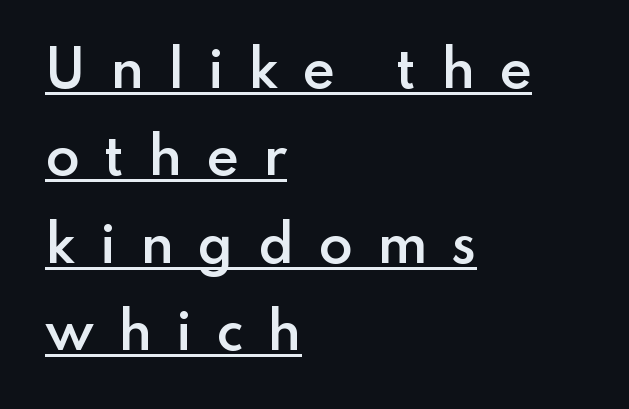
Compared with typical body copy, the letter spacing here is much looser. Serifs: no, the terminals of the letterforms are clean. The type sits square on the baseline with zero lean. This is the in-between weight designers call semibold or demi. Think of a printed novel: that variable character pitch is what you see here.
